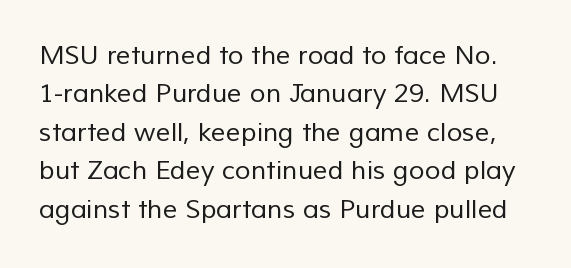
Letters have the restrained weight of plain body copy at most. Students, note that the glyphs here touch the page at normal intervals. Leading matches the norm, producing a regular column. Clear beneath every line of the passage.
